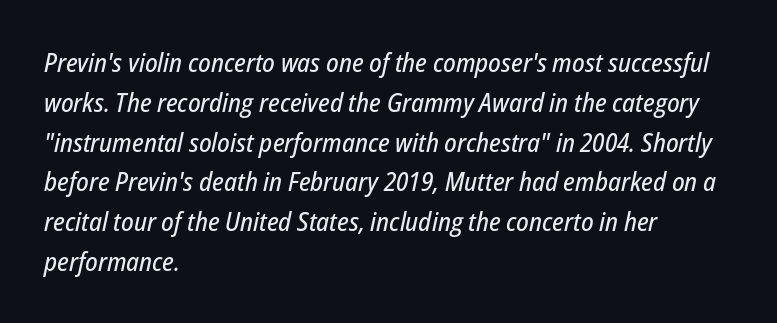
Decoration check: the copy has no underline. Quick note: italic. Successive baselines arrive at the customary interval. Words appear dense and cohesive because spacing is normal. The ragged edge is on the right, which tells us the setting is flush left.
